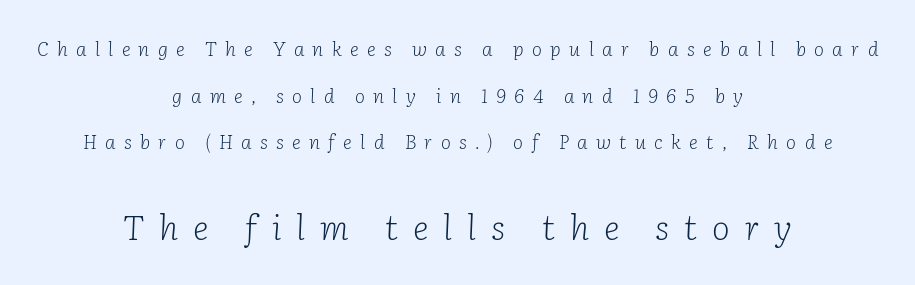
The image shows 34 px light serif type, italic (leaning right); set centered, loose line spacing (2.46x), unusually wide letter spacing (+0.44 em), not underlined; the second (bottom) block is 1.79x larger; low stroke contrast and a medium x-height.
